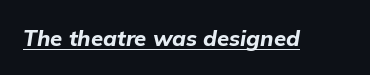
Q: Is the text bold? A: Yes.
Q: Is the text italic (slanted)? A: Yes, it leans right by about 9 degrees.
Q: Is the text underlined? A: Yes.
Q: Is the spacing between letters normal or unusually wide? A: Normal.
